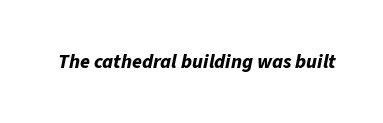
The specimen omits any rule beneath the text block's lines. Caption: standard tracking, unaltered. Designer's note — italics engaged. Typographic density is high because the face is bold.
